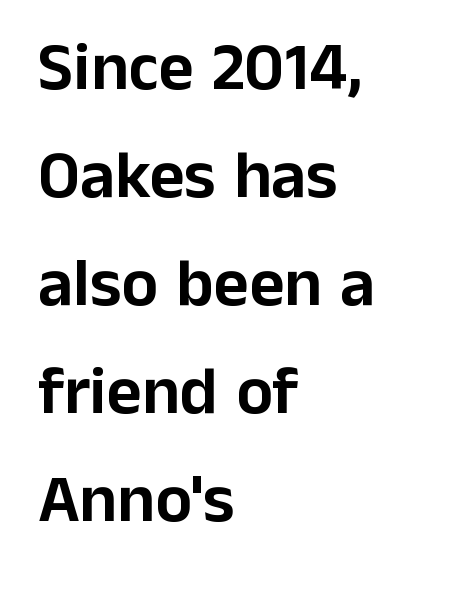
Tracking value appears to be zero — textbook default spacing. Style check: upright. A typesetter would label this face a sans. Character widths vary here, with narrow letters taking less room than wide ones. Anything drawn beneath the words? Only blank space. Alignment: flush left.
